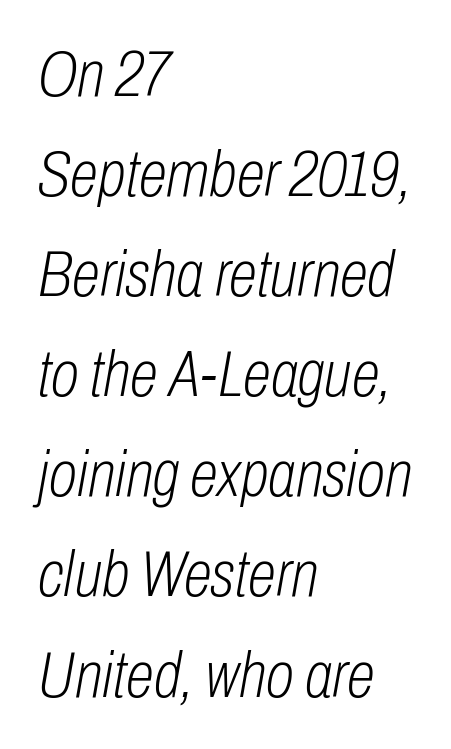
{"italic": "yes", "lean": "right", "slant_degrees": 10, "bold": "no", "weight": "light", "width": "condensed", "stroke_contrast": "low", "x_height": "medium", "monospaced": "no", "underline": "no", "align": "left", "line_spacing": "normal", "line_spacing_ratio": 1.54, "letter_spacing": "normal", "letter_spacing_em": 0.0, "glyph_px": 65}
